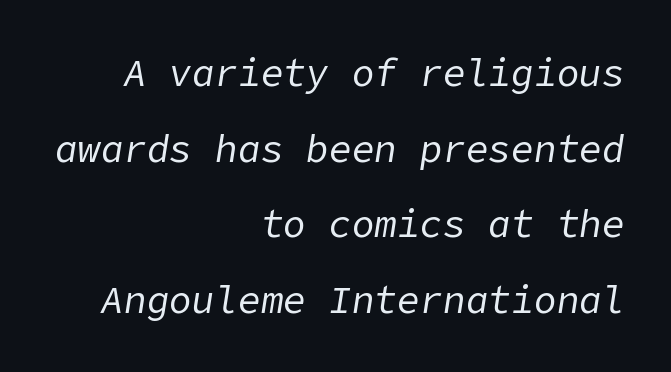
The image shows 38 px regular-weight type, italic (leaning right); set right-aligned, loose line spacing (1.99x), normal letter spacing, not underlined; low stroke contrast and a medium x-height.
